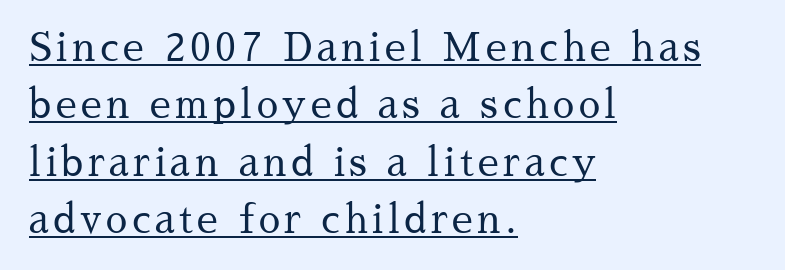
A typesetter would label this face a serif. The rendering uses a moderate line-height, typical for paragraphs. Beneath each row of characters lies a ruled line. The typeface has the unassuming heft of standard copy or less. The typesetter chose a ragged-right arrangement here.
